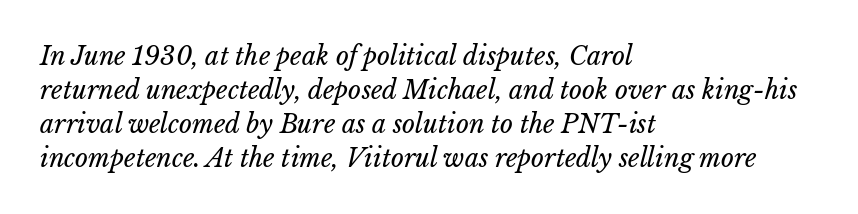
The image shows 25 px text type; set left-aligned, normal line spacing (1.36x), normal letter spacing, not underlined.
